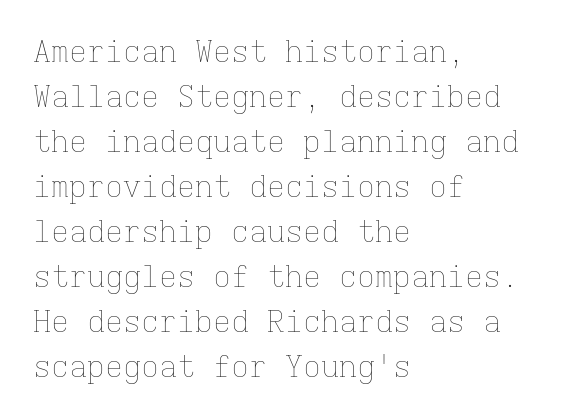
The image shows 30 px thin type, upright, monospaced; set left-aligned, normal line spacing (1.5x), normal letter spacing, not underlined; low stroke contrast and a medium x-height.
